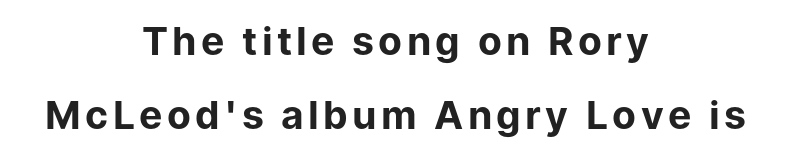
Is this a fixed-width face? No — the glyphs have proportional, varying widths. A typesetter would call this leading open, well beyond the default. Type without underlining. Does the weight exceed regular? Yes, all the way to bold. Classification — sans serif. The type sits square on the baseline with zero lean.
